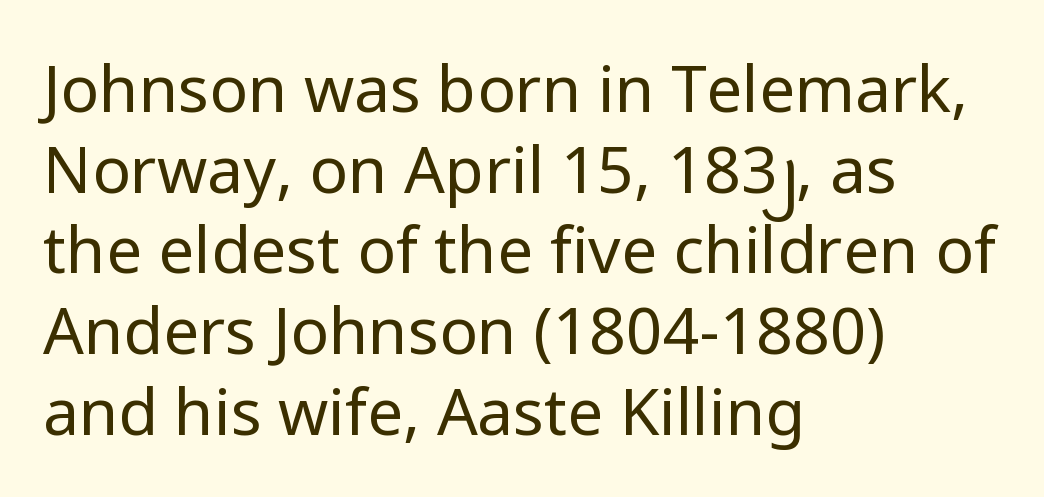
Q: Is the text bold? A: No.
Q: Is the text italic (slanted)? A: No, it is upright.
Q: Is the typeface a serif or a sans-serif typeface? A: Sans-serif.
Q: Is the text underlined? A: No.
Q: How is the paragraph aligned? A: Left-aligned.
Q: Is the spacing between letters normal or unusually wide? A: Normal.
Q: Is the spacing between lines tight, normal or loose? A: Normal.
Q: Width (condensed, normal, or wide)? A: Normal.
Q: Stroke contrast? A: Low.
Q: x-height? A: Medium.
Q: Monospaced? A: No.
